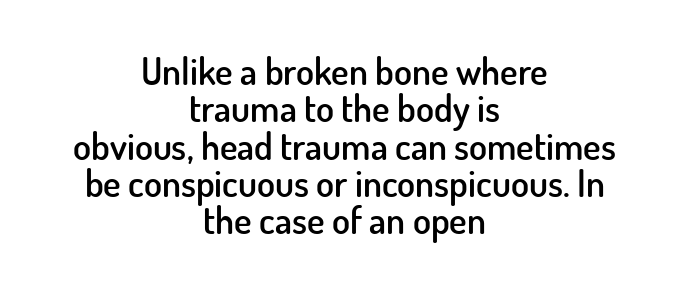
Interline gaps are noticeably narrow in this sample. Ascenders rise straight up at ninety degrees. Short and long lines alike share a common midpoint. Proportional: the letters do not fall into vertical columns.
